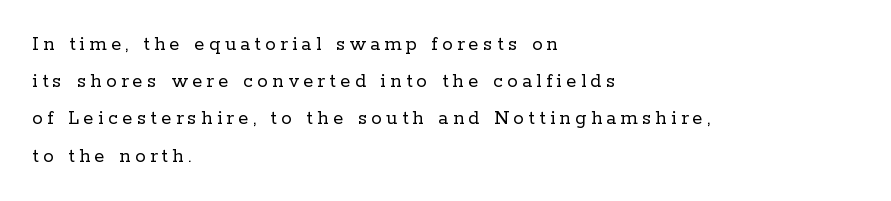
The specimen omits any rule beneath the text block's lines. Notice how the passage keeps a crisp vertical edge on the left only. Italic? Not at all — the glyphs are vertical. Weight class: somewhere from thin through regular. Here the glyphs are tracked loosely, breaking word shapes into spaced letters.
